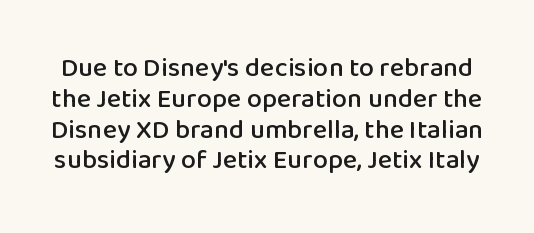
Q: Is the text italic (slanted)? A: No, it is upright.
Q: Is the text underlined? A: No.
Q: Is the spacing between letters normal or unusually wide? A: Normal.
Q: Is the spacing between lines tight, normal or loose? A: Tight.
